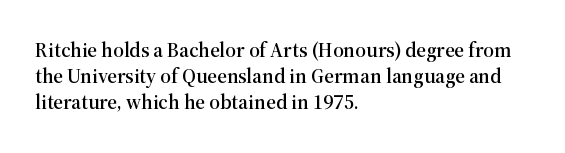
Q: Is the text italic (slanted)? A: No, it is upright.
Q: Is the text underlined? A: No.
Q: How is the paragraph aligned? A: Left-aligned.
Q: Is the spacing between letters normal or unusually wide? A: Normal.
